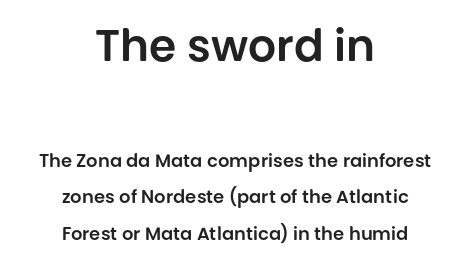
Q: Is the text italic (slanted)? A: No, it is upright.
Q: Is the typeface a serif or a sans-serif typeface? A: Sans-serif.
Q: Is the text underlined? A: No.
Q: How is the paragraph aligned? A: Centered.
Q: Is the spacing between letters normal or unusually wide? A: Normal.
Q: Is the spacing between lines tight, normal or loose? A: Loose.
Q: Which block of text is set in a larger size, the first (top) or the second (bottom)? A: The first (top) one.
Q: Width (condensed, normal, or wide)? A: Normal.
Q: Stroke contrast? A: Low.
Q: x-height? A: Large.
Q: Monospaced? A: No.
